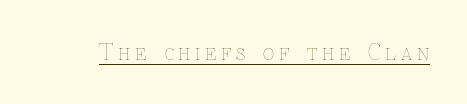
The passage shown is underscored from start to finish. Is this a heavy cut? Hardly; it is regular or lighter. Letter spacing: wide. Style check: upright.
